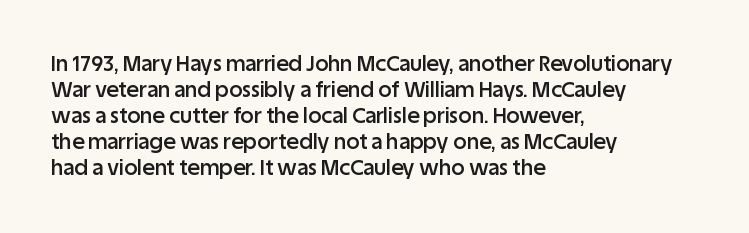
Set as a demibold, roughly 600 on the weight scale. Letter spacing: default. Where is the straight margin? On the left. Designer's note — italics off, roman on. Descenders are the only things crossing below the line.
